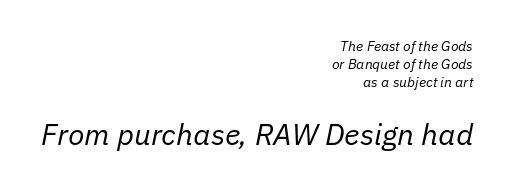
Does the copy run flush right? Yes — the right margin is perfectly even. Spacing verdict: proportional, widths tailored to each character. Honestly, there is no underline to notice here at all. There's an unmistakable incline to the writing here.
